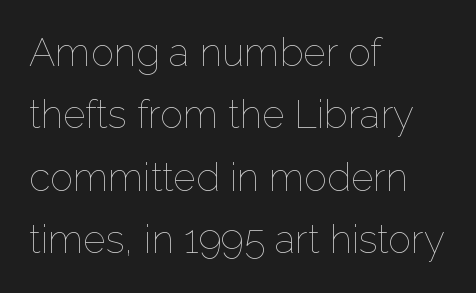
The image shows 39 px thin type, upright; set left-aligned, normal line spacing (1.6x), normal letter spacing, not underlined; low stroke contrast and a medium x-height.
